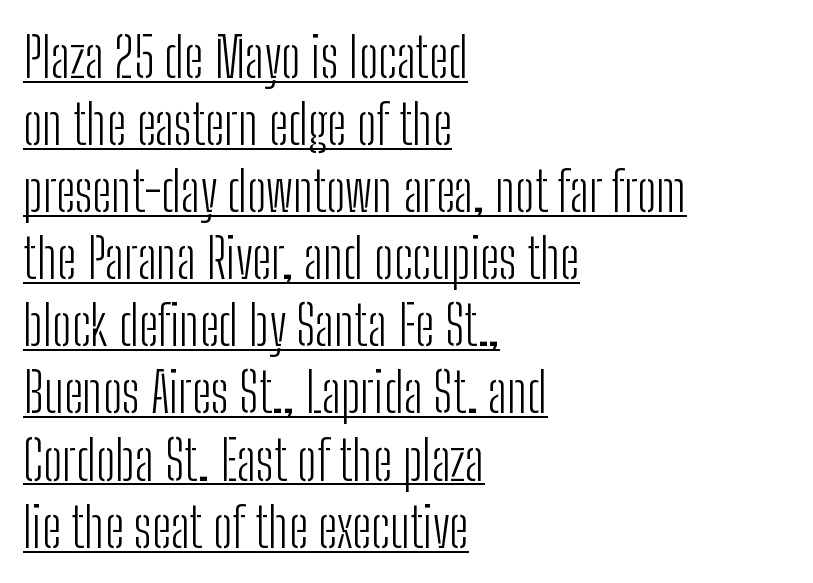
The image shows 55 px light, condensed sans-serif type, upright; set left-aligned, line spacing 1.22x, normal letter spacing, underlined; low stroke contrast and a medium x-height.
